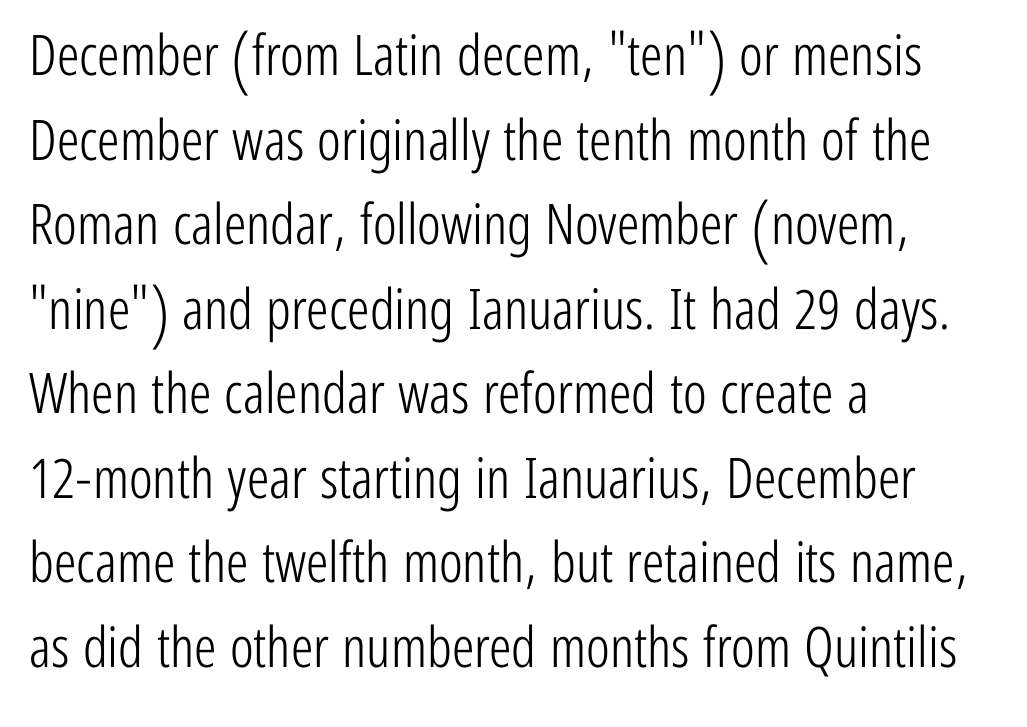
Q: Is the text bold? A: No.
Q: Is the text italic (slanted)? A: No, it is upright.
Q: Is the typeface a serif or a sans-serif typeface? A: Sans-serif.
Q: Is the text underlined? A: No.
Q: How is the paragraph aligned? A: Left-aligned.
Q: Is the spacing between letters normal or unusually wide? A: Normal.
Q: Is the spacing between lines tight, normal or loose? A: Normal.
Q: Width (condensed, normal, or wide)? A: Condensed.
Q: Stroke contrast? A: Low.
Q: x-height? A: Medium.
Q: Monospaced? A: No.
